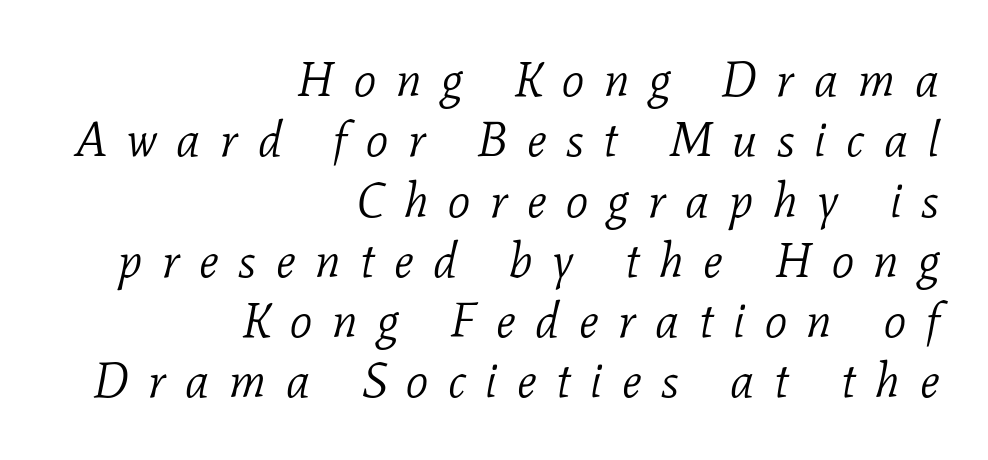
There's an unmistakable incline to the writing here. Stems here are at most as thick as an everyday book face. Line ends are locked; line starts wander. Does the type have serifs? Yes, each stem ends in a small foot. What stands out about the letter spacing? Its width — letters are far apart. Descender tails drop into unmarked territory.
